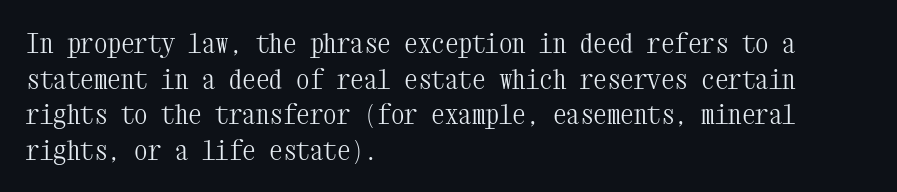
Notice how descenders clear the ascenders below comfortably — that's standard leading. Rule under the text: the space is simply empty. This rendering uses left alignment, leaving the right contour irregular. The type sits square on the baseline with zero lean. The font sits on the lighter half of the weight spectrum, regular included. The gaps between neighbouring characters are ordinary and unremarkable.
